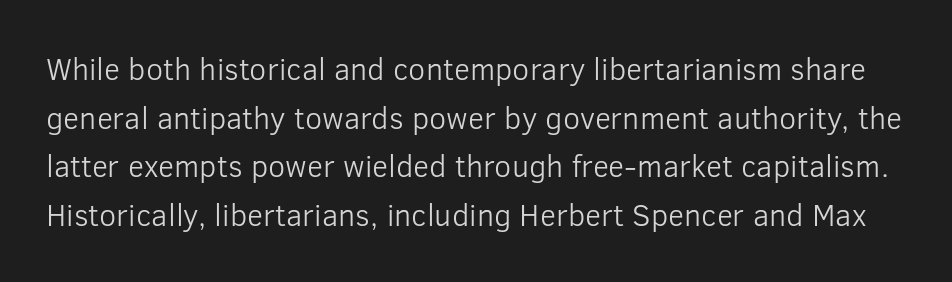
{"serif": "no", "italic": "no", "bold": "no", "weight": "light", "width": "normal", "stroke_contrast": "low", "x_height": "medium", "monospaced": "no", "underline": "no", "line_spacing": "normal", "line_spacing_ratio": 1.57, "letter_spacing": "normal", "letter_spacing_em": 0.0, "glyph_px": 31}
